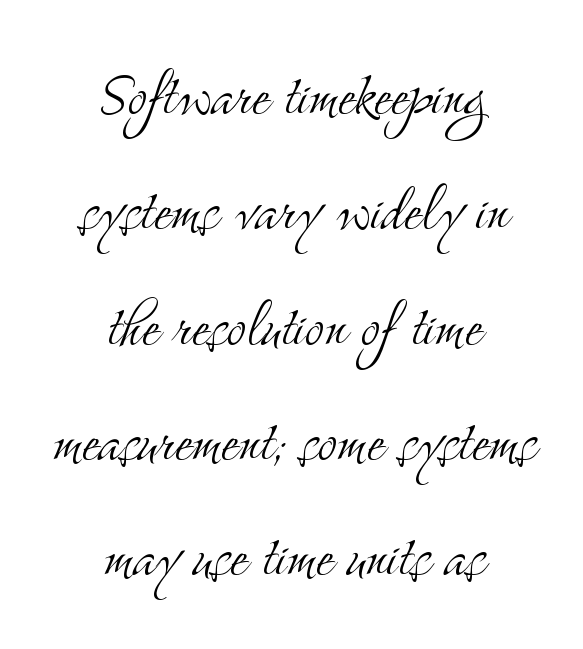
{"serif": "yes", "bold": "no", "weight": "light", "width": "condensed", "stroke_contrast": "medium", "x_height": "small", "monospaced": "no", "underline": "no", "align": "center", "line_spacing": "normal", "line_spacing_ratio": 1.58, "letter_spacing": "normal", "letter_spacing_em": 0.0, "glyph_px": 73}
